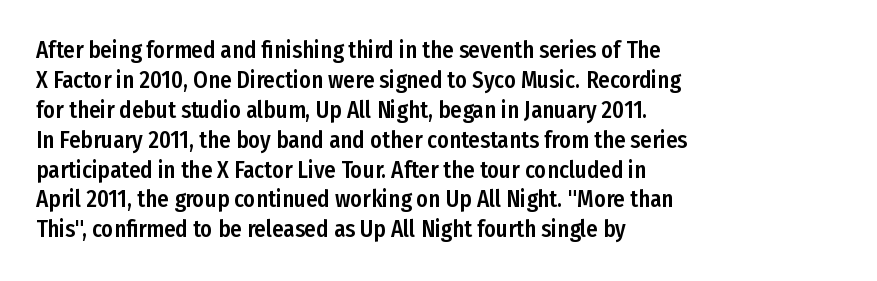
The image shows 23 px text type, upright; set left-aligned, normal line spacing (1.3x), normal letter spacing, not underlined.
